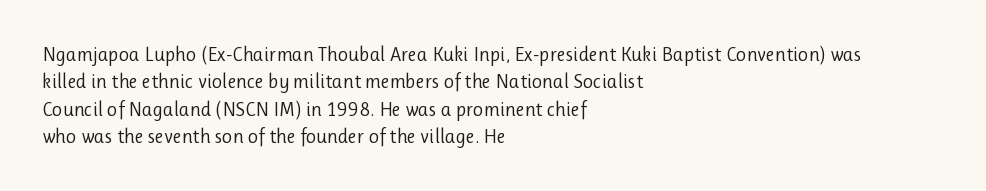
Q: Is the text bold? A: No.
Q: Is the text italic (slanted)? A: No, it is upright.
Q: Is the text underlined? A: No.
Q: How is the paragraph aligned? A: Left-aligned.
Q: Is the spacing between letters normal or unusually wide? A: Normal.
Q: Is the spacing between lines tight, normal or loose? A: Normal.
